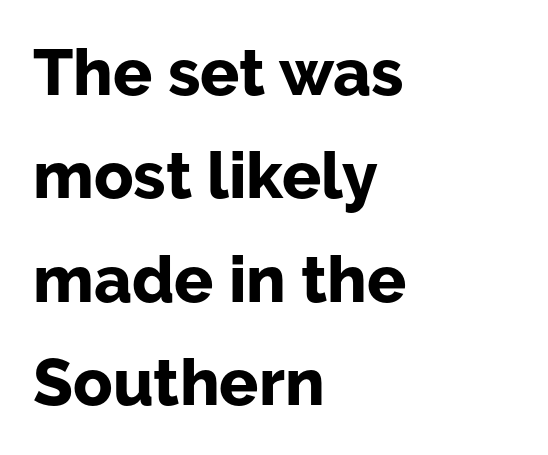
Ascenders rise straight up at ninety degrees. The passage shown has conventional tracking throughout. Is this a sans? Yes — the strokes have no serifs. All the whitespace from short lines collects on the right. The line-height multiplier appears to be the usual default. Varying glyph widths throughout — classic text-font behaviour.
